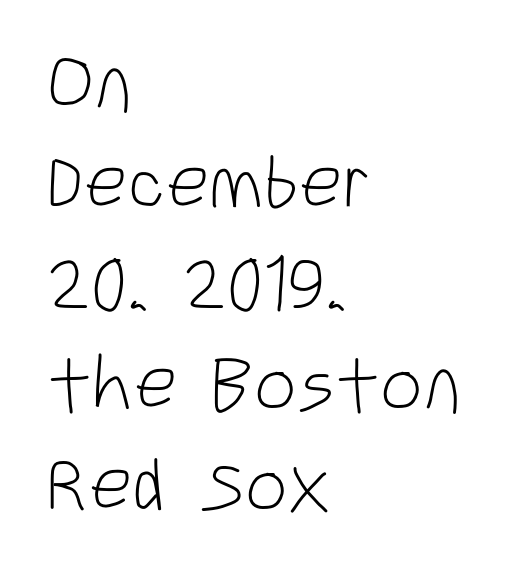
Q: Is the text bold? A: No.
Q: Is the text italic (slanted)? A: No, it is upright.
Q: Is the typeface a serif or a sans-serif typeface? A: Sans-serif.
Q: Is the text underlined? A: No.
Q: How is the paragraph aligned? A: Left-aligned.
Q: Is the spacing between letters normal or unusually wide? A: Normal.
Q: Is the spacing between lines tight, normal or loose? A: Normal.
Q: Width (condensed, normal, or wide)? A: Condensed.
Q: Stroke contrast? A: Low.
Q: x-height? A: Large.
Q: Monospaced? A: No.
